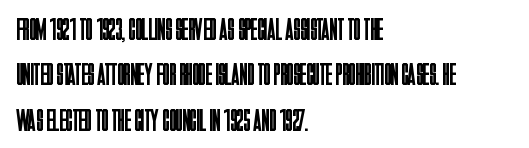
The string is rendered with underlining switched off. Is this a heavy cut? Hardly; it is regular or lighter. Interline gaps are of average width in this sample. Proportional: the letters do not fall into vertical columns. Nope, no serifs anywhere on these letters. Does the lettering tilt? It doesn't — this is upright.
